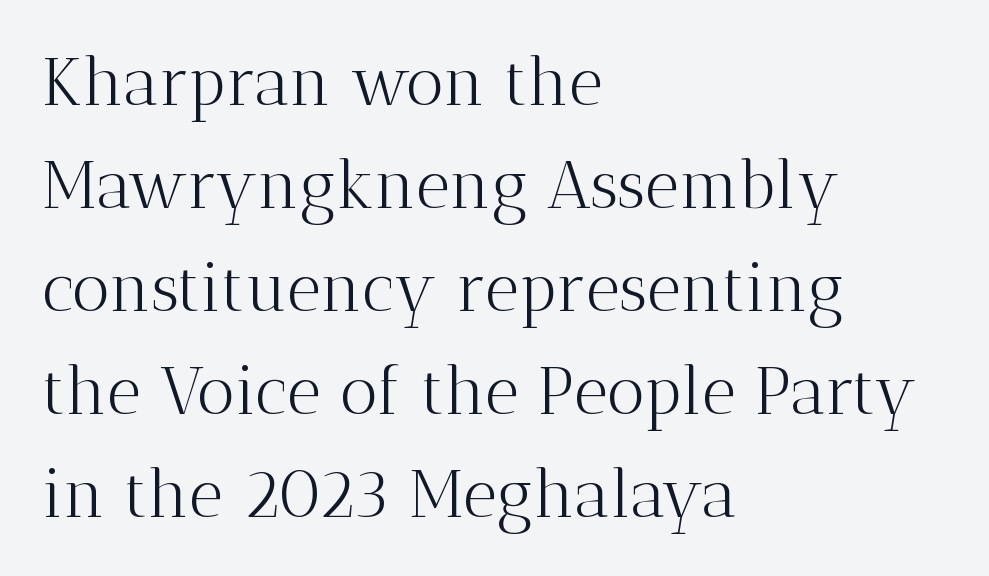
Q: Is the text bold? A: No.
Q: Is the text italic (slanted)? A: No, it is upright.
Q: Is the typeface a serif or a sans-serif typeface? A: Serif.
Q: Is the text underlined? A: No.
Q: How is the paragraph aligned? A: Left-aligned.
Q: Is the spacing between letters normal or unusually wide? A: Normal.
Q: Is the spacing between lines tight, normal or loose? A: Normal.
Q: Width (condensed, normal, or wide)? A: Normal.
Q: Stroke contrast? A: Medium.
Q: x-height? A: Medium.
Q: Monospaced? A: No.
